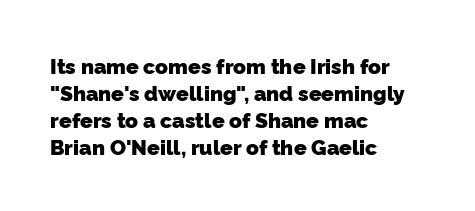
{"bold": "yes", "underline": "no", "align": "left", "line_spacing": "normal", "line_spacing_ratio": 1.28, "letter_spacing": "normal", "letter_spacing_em": 0.0, "glyph_px": 21}
